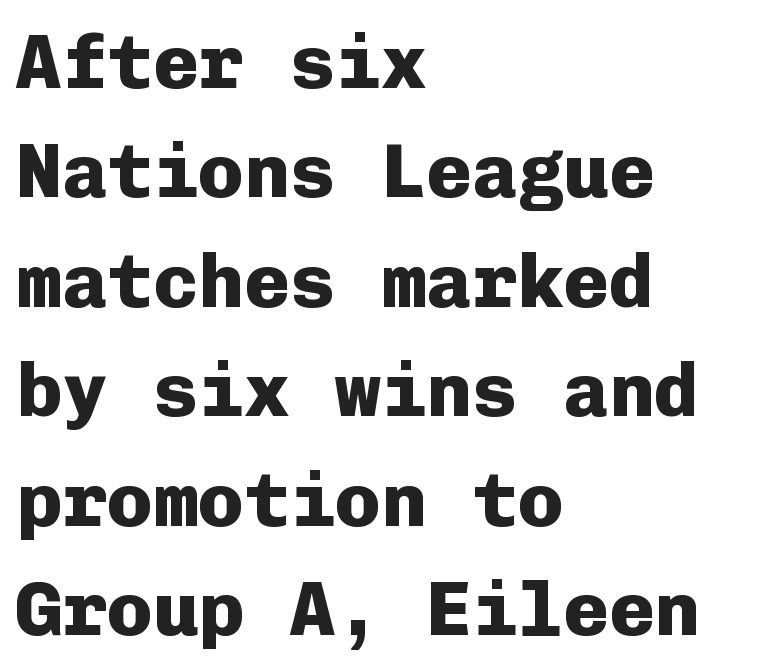
{"serif": "no", "italic": "no", "bold": "yes", "weight": "heavy", "width": "normal", "stroke_contrast": "low", "x_height": "medium", "monospaced": "yes", "underline": "no", "align": "left", "line_spacing": "normal", "line_spacing_ratio": 1.44, "letter_spacing": "normal", "letter_spacing_em": 0.0, "glyph_px": 76}
